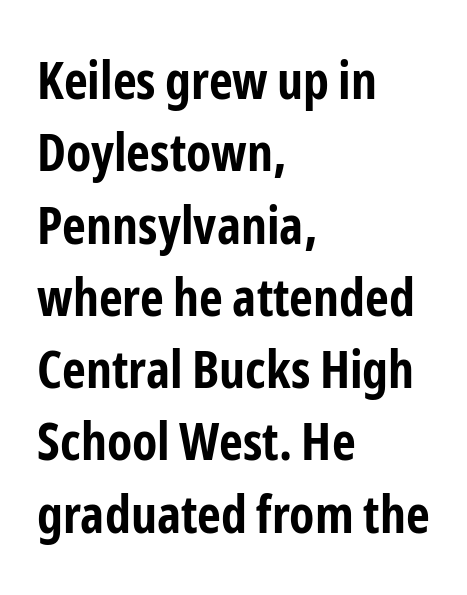
{"serif": "no", "italic": "no", "bold": "yes", "weight": "bold", "width": "condensed", "stroke_contrast": "low", "x_height": "medium", "monospaced": "no", "underline": "no", "align": "left", "line_spacing": "normal", "line_spacing_ratio": 1.39, "letter_spacing": "normal", "letter_spacing_em": 0.0, "glyph_px": 52}
